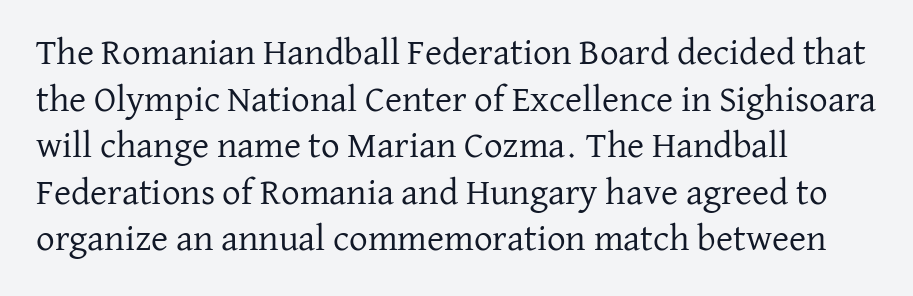
Q: Is the text bold? A: No.
Q: Is the text italic (slanted)? A: No, it is upright.
Q: Is the typeface a serif or a sans-serif typeface? A: Serif.
Q: Is the text underlined? A: No.
Q: How is the paragraph aligned? A: Left-aligned.
Q: Is the spacing between letters normal or unusually wide? A: Normal.
Q: Is the spacing between lines tight, normal or loose? A: Normal.
Q: Width (condensed, normal, or wide)? A: Normal.
Q: Stroke contrast? A: Low.
Q: x-height? A: Medium.
Q: Monospaced? A: No.
